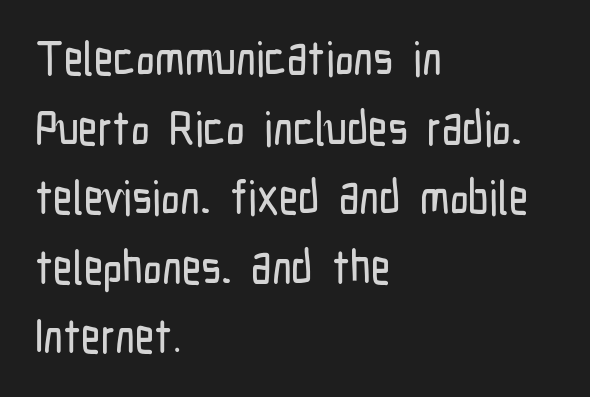
The image shows 47 px condensed sans-serif type, upright; set left-aligned, normal line spacing (1.48x), normal letter spacing, not underlined; low stroke contrast and a medium x-height.
